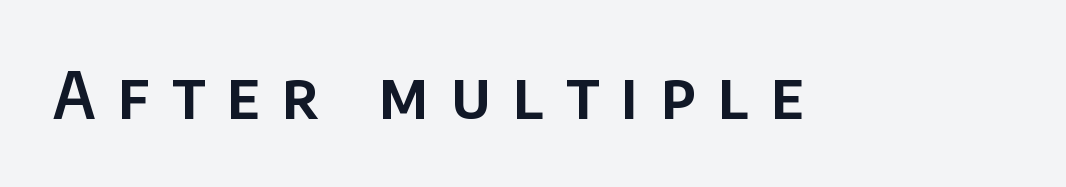
Q: Is the text italic (slanted)? A: No, it is upright.
Q: Is the typeface a serif or a sans-serif typeface? A: Sans-serif.
Q: Is the text underlined? A: No.
Q: Is the spacing between letters normal or unusually wide? A: Unusually wide.
Q: Width (condensed, normal, or wide)? A: Normal.
Q: Stroke contrast? A: Low.
Q: x-height? A: Large.
Q: Monospaced? A: No.
